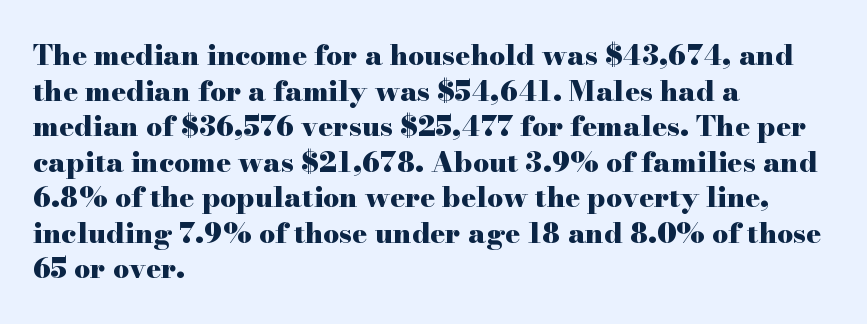
Q: Is the text bold? A: Yes.
Q: Is the text italic (slanted)? A: No, it is upright.
Q: Is the typeface a serif or a sans-serif typeface? A: Serif.
Q: Is the text underlined? A: No.
Q: How is the paragraph aligned? A: Left-aligned.
Q: Is the spacing between letters normal or unusually wide? A: Normal.
Q: Is the spacing between lines tight, normal or loose? A: Normal.
Q: Width (condensed, normal, or wide)? A: Wide.
Q: Stroke contrast? A: High.
Q: x-height? A: Small.
Q: Monospaced? A: No.
